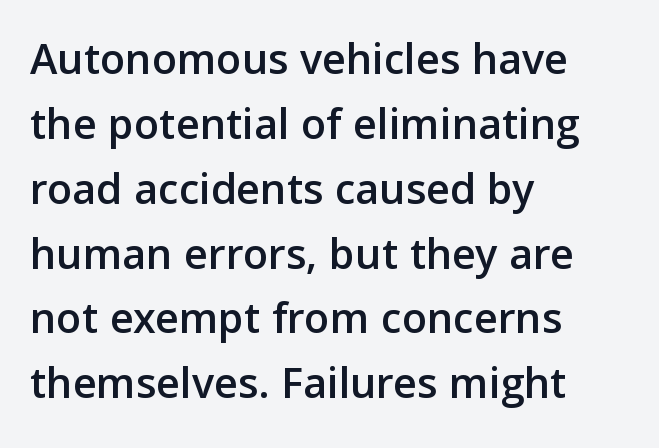
The image shows 46 px sans-serif type, upright; set left-aligned, normal line spacing (1.41x), normal letter spacing, not underlined; low stroke contrast and a medium x-height.
